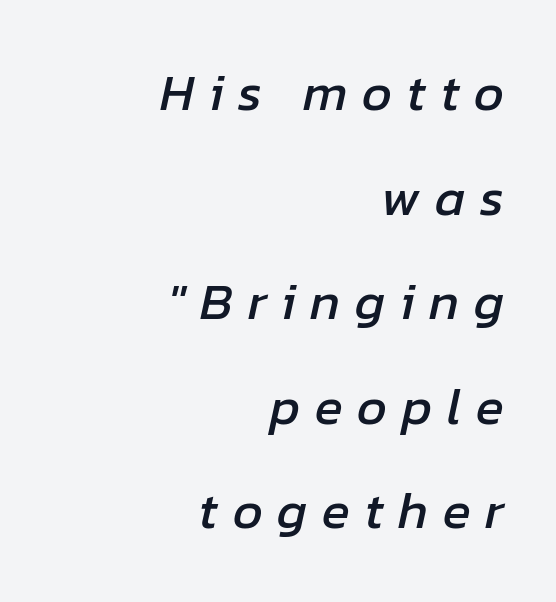
Slanted lettering throughout. Line spacing here is loose. Where is the straight margin? On the right. Display-style spreading of the glyphs; the letterfit is very open.
